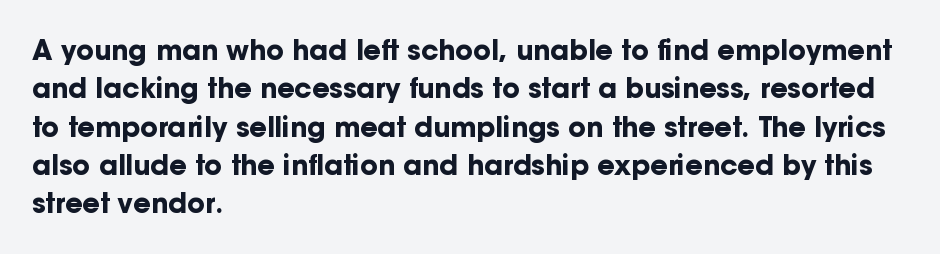
The image shows 27 px bold type, upright; set left-aligned, normal line spacing (1.42x), normal letter spacing, not underlined.
